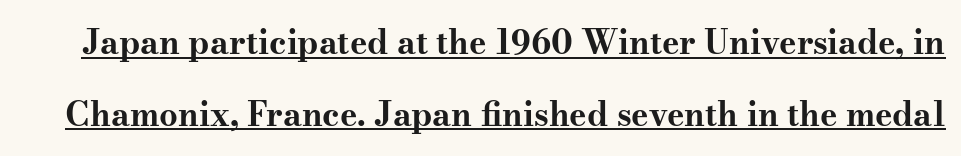
Q: Is the text bold? A: Yes.
Q: Is the text italic (slanted)? A: No, it is upright.
Q: Is the typeface a serif or a sans-serif typeface? A: Serif.
Q: Is the text underlined? A: Yes.
Q: Is the spacing between letters normal or unusually wide? A: Normal.
Q: Is the spacing between lines tight, normal or loose? A: Loose.
Q: Width (condensed, normal, or wide)? A: Wide.
Q: Stroke contrast? A: Medium.
Q: x-height? A: Small.
Q: Monospaced? A: No.
